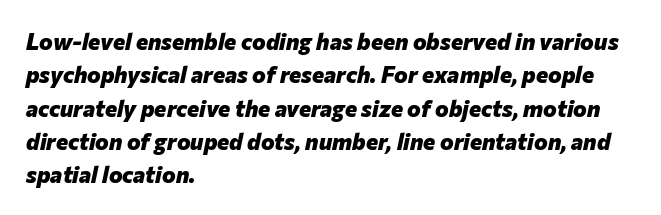
{"italic": "yes", "lean": "right", "slant_degrees": 12, "bold": "yes", "underline": "no", "align": "left", "line_spacing": "normal", "line_spacing_ratio": 1.45, "letter_spacing": "normal", "letter_spacing_em": 0.0, "glyph_px": 23}
